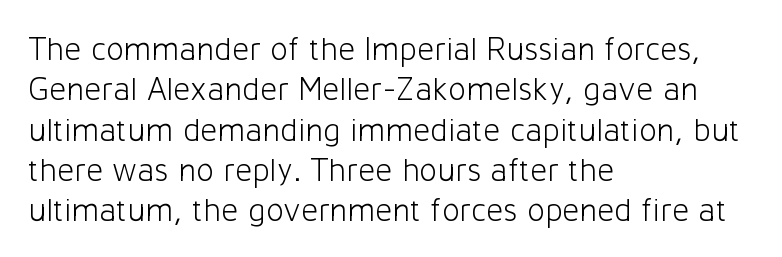
Which margin do the lines hug? The left one — the right edge is uneven. Rendered with straight, roman letterforms. The letters advance in unequal steps, a hallmark of proportional type. The type is set solid horizontally, with unmodified tracking.
